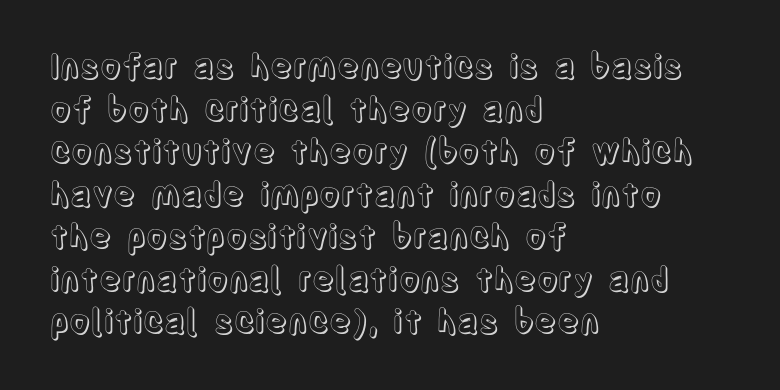
A student would call this left alignment; a typographer would say flush left, rag right. Honestly, there is no underline to notice here at all. The font's upright variant was chosen for this text. The passage shown has conventional tracking throughout. Character widths vary here, with narrow letters taking less room than wide ones.
